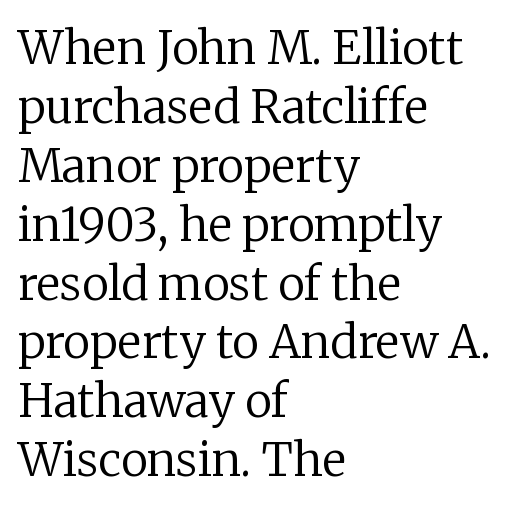
The image shows 46 px regular-weight serif type, upright; set left-aligned, normal line spacing (1.28x), normal letter spacing, not underlined; low stroke contrast and a medium x-height.
